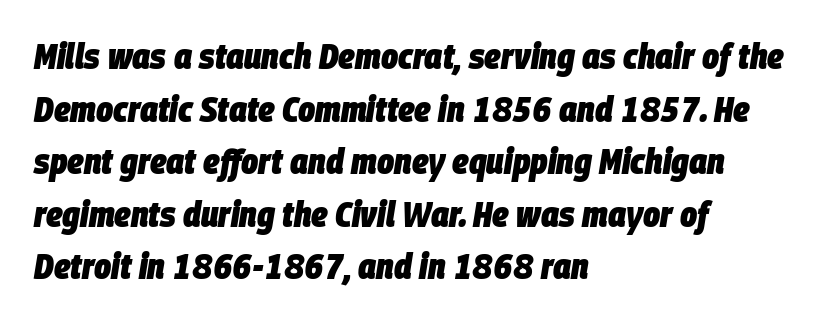
The image shows 36 px heavy, condensed type, italic (leaning right); set left-aligned, normal line spacing (1.46x), normal letter spacing, not underlined; low stroke contrast and a large x-height.
